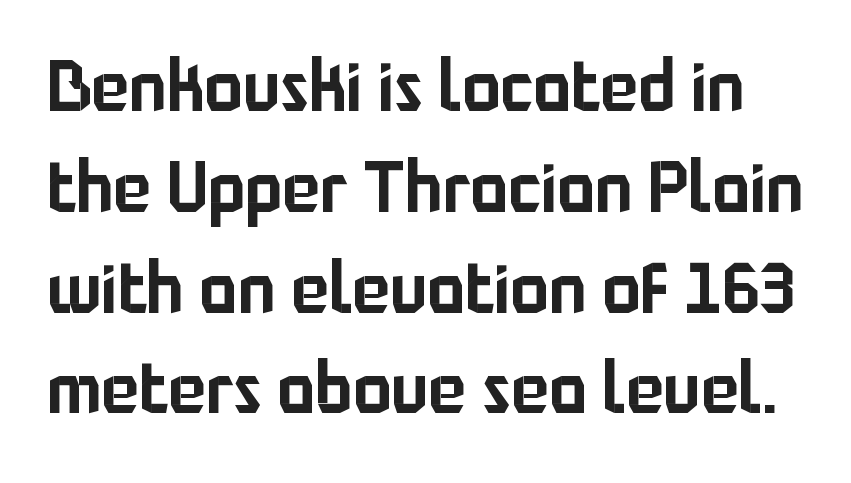
The image shows 71 px sans-serif type, upright; set normal line spacing (1.42x), normal letter spacing, not underlined; low stroke contrast and a medium x-height.
